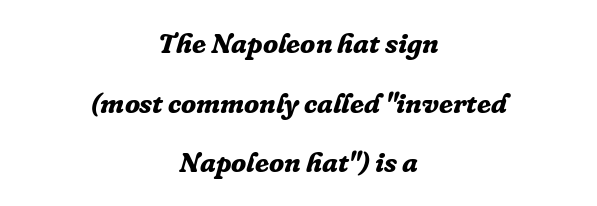
The image shows 28 px bold serif type, italic (leaning right); set centered, loose line spacing (2.13x), normal letter spacing, not underlined; low stroke contrast and a medium x-height.
